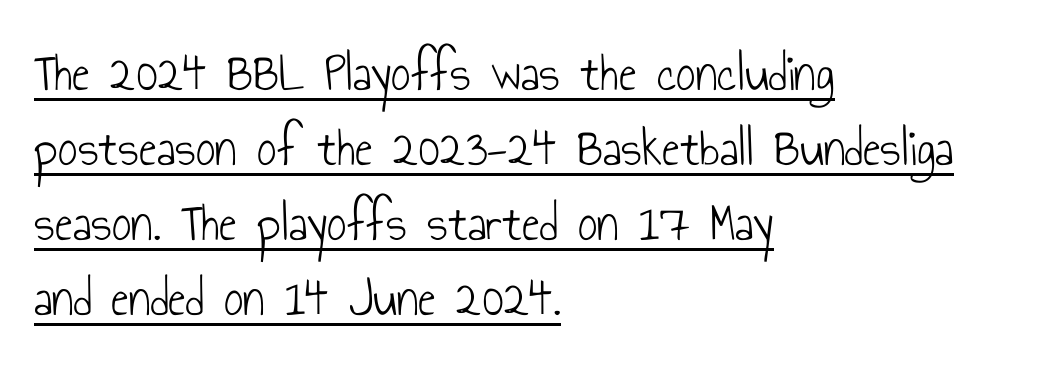
{"serif": "no", "italic": "no", "bold": "no", "weight": "light", "width": "condensed", "stroke_contrast": "low", "x_height": "small", "monospaced": "no", "underline": "yes", "align": "left", "line_spacing": "normal", "line_spacing_ratio": 1.39, "letter_spacing": "normal", "letter_spacing_em": 0.0, "glyph_px": 54}
